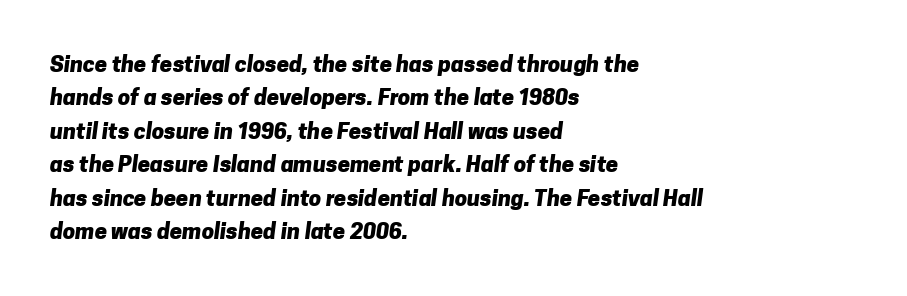
{"bold": "yes", "underline": "no", "align": "left", "line_spacing": "normal", "line_spacing_ratio": 1.52, "letter_spacing": "normal", "letter_spacing_em": 0.0, "glyph_px": 22}
